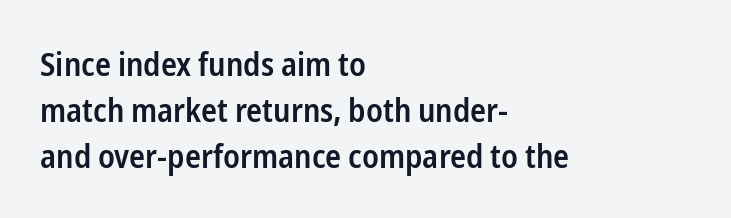
{"serif": "no", "italic": "no", "bold": "semi", "weight": "semibold", "width": "condensed", "stroke_contrast": "low", "x_height": "medium", "monospaced": "no", "underline": "no", "align": "left", "line_spacing": "normal", "line_spacing_ratio": 1.39, "letter_spacing": "normal", "letter_spacing_em": 0.0, "glyph_px": 33}
